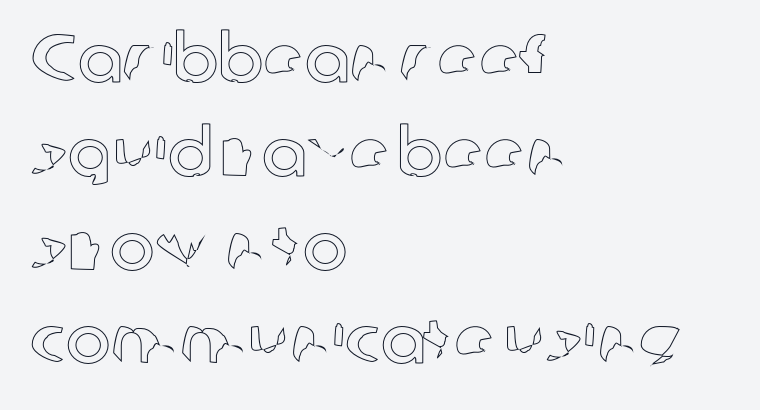
The image shows 67 px text type, upright; set left-aligned, normal line spacing (1.4x), normal letter spacing, not underlined; a medium x-height.
